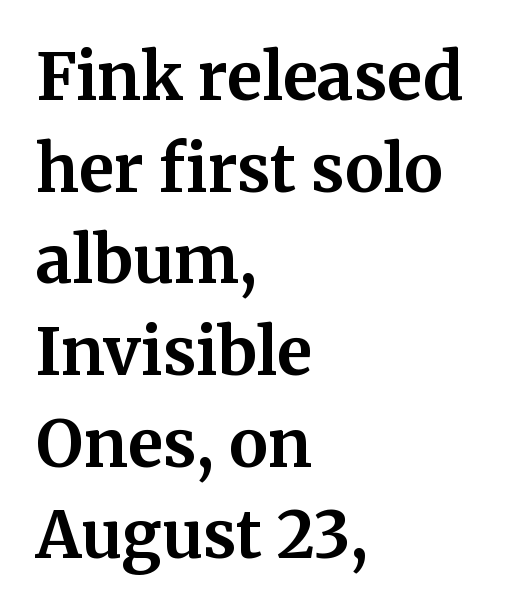
The image shows 65 px bold serif type, upright; set left-aligned, normal line spacing (1.41x), normal letter spacing, not underlined; medium stroke contrast and a medium x-height.
